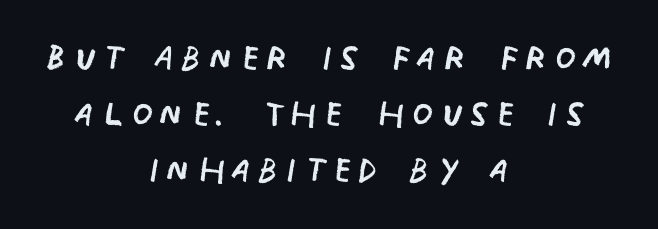
{"serif": "no", "bold": "no", "weight": "regular", "width": "condensed", "stroke_contrast": "low", "x_height": "large", "monospaced": "no", "underline": "no", "align": "center", "line_spacing_ratio": 1.17, "glyph_px": 48}
